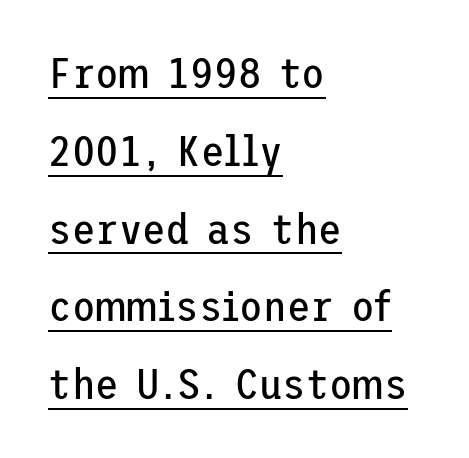
The lettering is marked with a stroke running underneath it. Unlike a traditional serif, this face leaves its strokes unadorned. The gaps between neighbouring characters are ordinary and unremarkable. Caption: multi-line text, flush left, ragged right. The typography opts for an upright posture over an oblique one.
